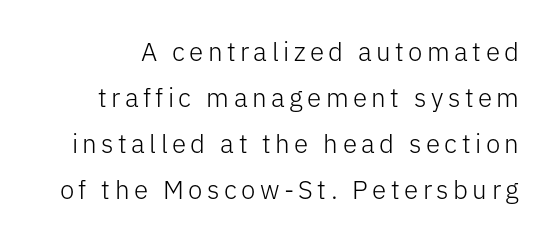
Descenders hang freely into open space. Italic: no, the glyphs are upright roman. Bold? No — there's no thickening of the strokes.
